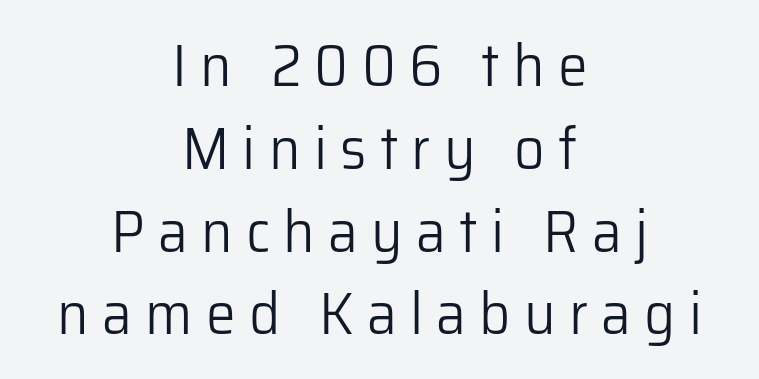
{"serif": "no", "italic": "no", "bold": "no", "weight": "light", "width": "normal", "stroke_contrast": "low", "x_height": "medium", "monospaced": "no", "underline": "no", "align": "center", "line_spacing": "normal", "line_spacing_ratio": 1.38, "letter_spacing": "wide", "letter_spacing_em": 0.22, "glyph_px": 60}
